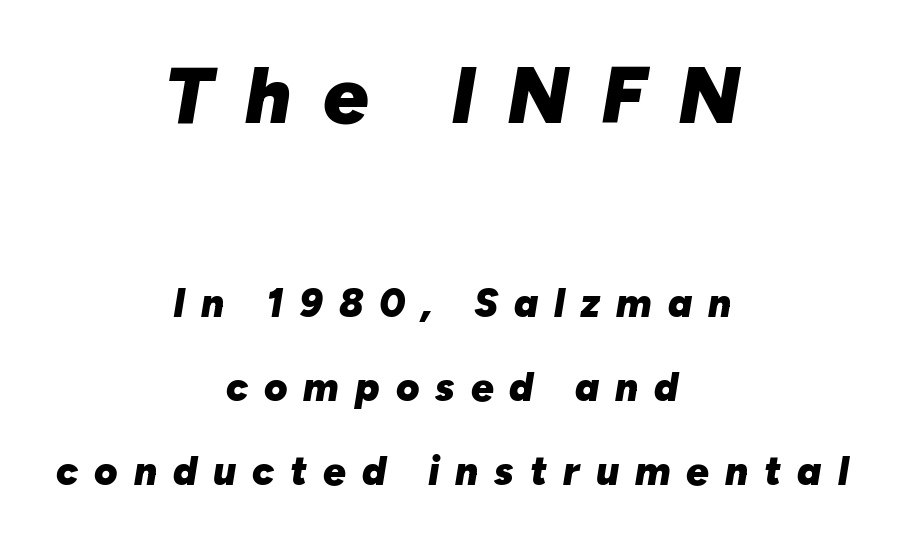
The image shows 80 px heavy type, italic (leaning right); set centered, loose line spacing (2.1x), unusually wide letter spacing (+0.4 em), not underlined; the first (top) block is 2.0x larger; low stroke contrast and a medium x-height.
